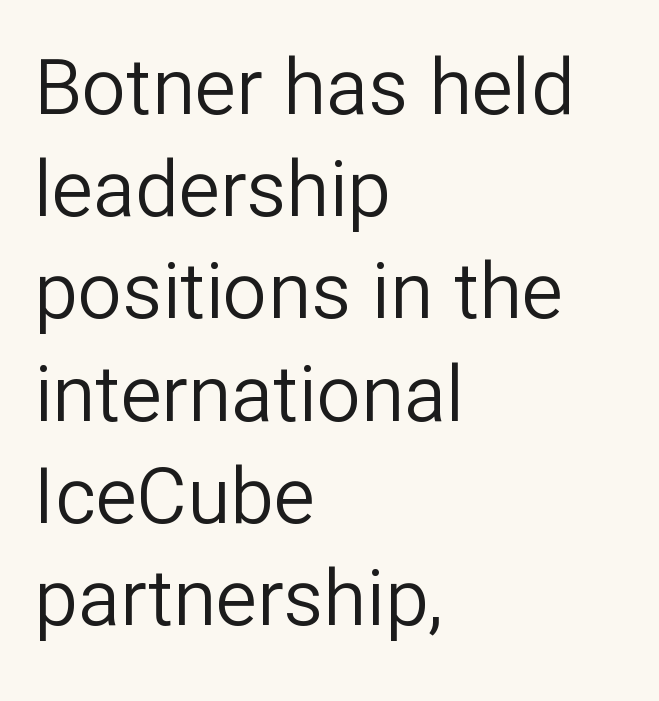
The image shows 78 px regular-weight sans-serif type, upright; set left-aligned, normal line spacing (1.31x), normal letter spacing, not underlined; low stroke contrast and a medium x-height.
